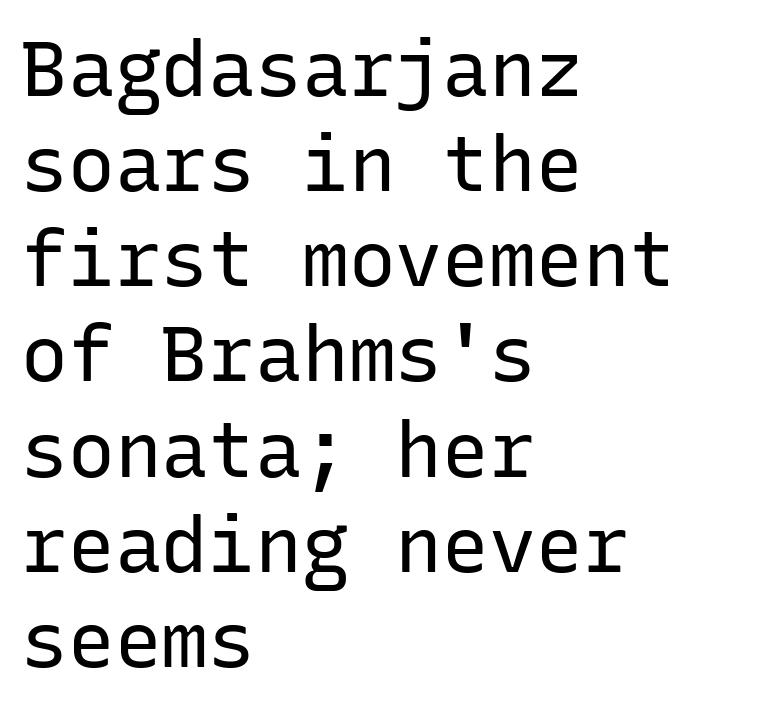
{"serif": "no", "italic": "no", "bold": "no", "weight": "regular", "width": "normal", "stroke_contrast": "low", "x_height": "medium", "monospaced": "yes", "underline": "no", "align": "left", "line_spacing_ratio": 1.22, "letter_spacing": "normal", "letter_spacing_em": 0.0, "glyph_px": 78}
